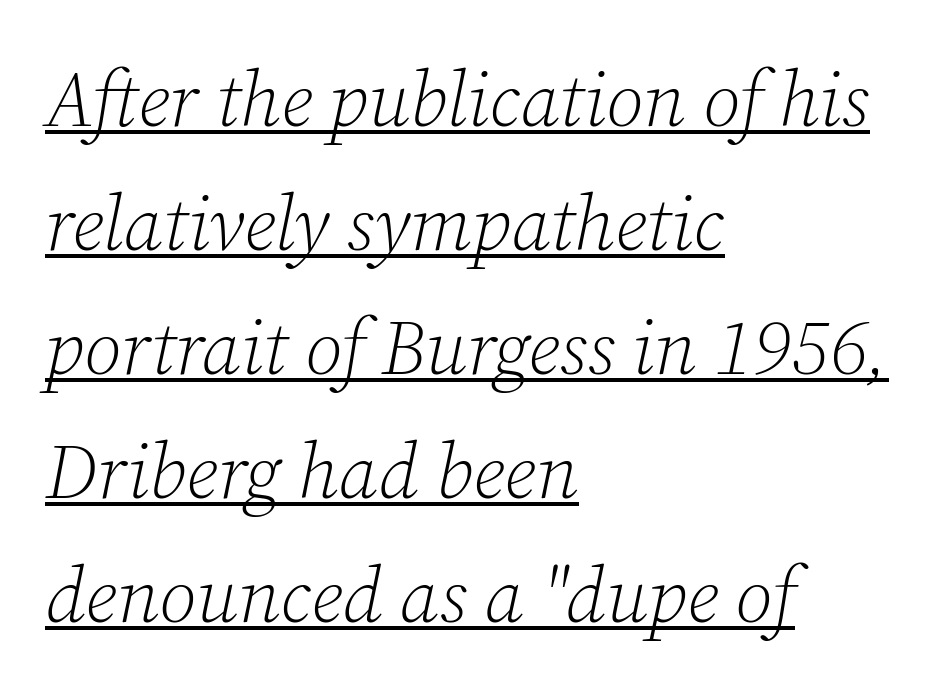
{"serif": "yes", "italic": "yes", "lean": "right", "slant_degrees": 12, "bold": "no", "weight": "light", "width": "normal", "stroke_contrast": "low", "x_height": "medium", "monospaced": "no", "underline": "yes", "align": "left", "line_spacing": "normal", "line_spacing_ratio": 1.59, "letter_spacing": "normal", "letter_spacing_em": 0.0, "glyph_px": 78}
